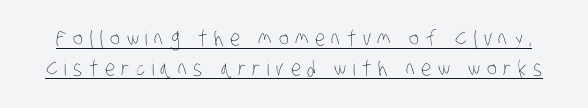
{"bold": "no", "underline": "yes", "line_spacing": "normal", "line_spacing_ratio": 1.41, "letter_spacing": "wide", "letter_spacing_em": 0.31, "glyph_px": 21}
